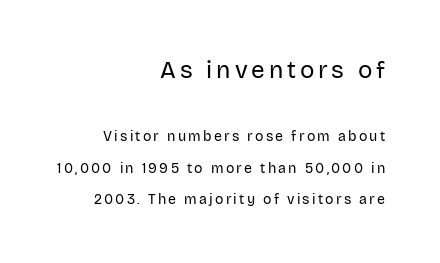
The image shows 24 px text type, upright; set right-aligned, loose line spacing (2.22x), not underlined; the first (top) block is 1.71x larger.
